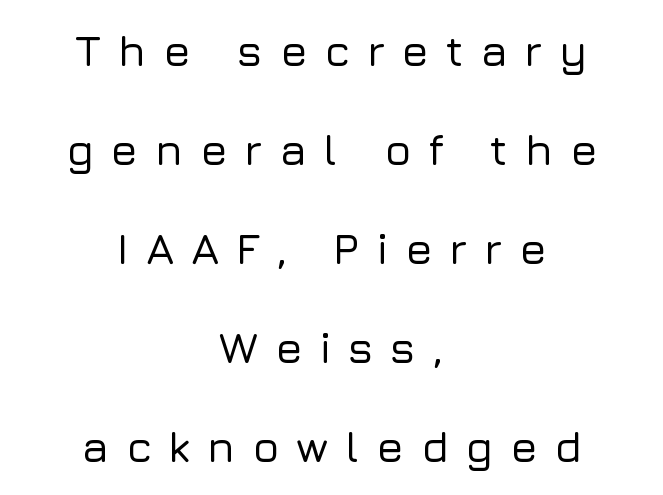
Q: Is the text italic (slanted)? A: No, it is upright.
Q: Is the typeface a serif or a sans-serif typeface? A: Sans-serif.
Q: Is the text underlined? A: No.
Q: How is the paragraph aligned? A: Centered.
Q: Is the spacing between letters normal or unusually wide? A: Unusually wide.
Q: Is the spacing between lines tight, normal or loose? A: Loose.
Q: Width (condensed, normal, or wide)? A: Normal.
Q: Stroke contrast? A: Low.
Q: x-height? A: Medium.
Q: Monospaced? A: No.
